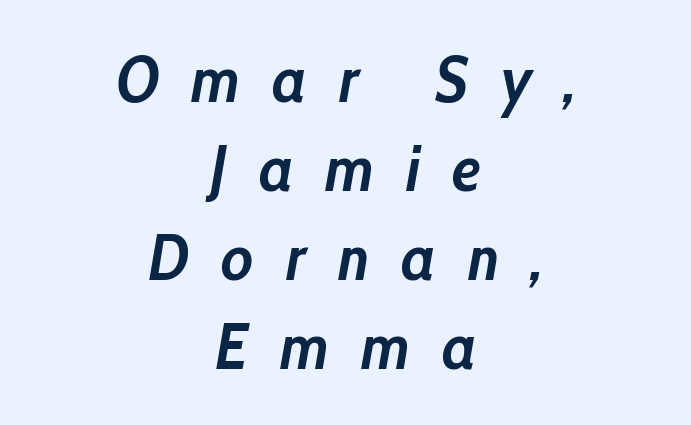
Q: Is the text bold? A: Yes.
Q: Is the text italic (slanted)? A: Yes, it leans right by about 10 degrees.
Q: Is the text underlined? A: No.
Q: How is the paragraph aligned? A: Centered.
Q: Is the spacing between letters normal or unusually wide? A: Unusually wide.
Q: Is the spacing between lines tight, normal or loose? A: Normal.
Q: Width (condensed, normal, or wide)? A: Condensed.
Q: Stroke contrast? A: Low.
Q: x-height? A: Medium.
Q: Monospaced? A: No.
